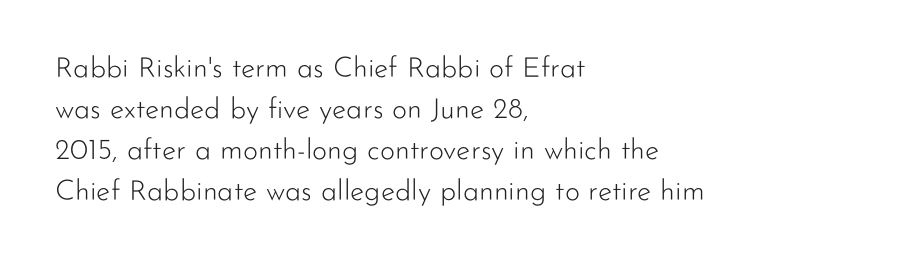
Q: Is the text bold? A: No.
Q: Is the text italic (slanted)? A: No, it is upright.
Q: Is the typeface a serif or a sans-serif typeface? A: Sans-serif.
Q: Is the text underlined? A: No.
Q: How is the paragraph aligned? A: Left-aligned.
Q: Is the spacing between letters normal or unusually wide? A: Normal.
Q: Is the spacing between lines tight, normal or loose? A: Normal.
Q: Width (condensed, normal, or wide)? A: Normal.
Q: Stroke contrast? A: Low.
Q: x-height? A: Small.
Q: Monospaced? A: No.
